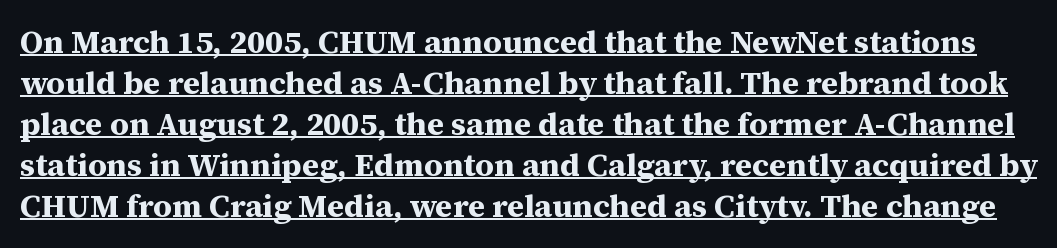
Q: Is the text bold? A: Yes.
Q: Is the text italic (slanted)? A: No, it is upright.
Q: Is the typeface a serif or a sans-serif typeface? A: Serif.
Q: Is the text underlined? A: Yes.
Q: Is the spacing between letters normal or unusually wide? A: Normal.
Q: Is the spacing between lines tight, normal or loose? A: Normal.
Q: Width (condensed, normal, or wide)? A: Normal.
Q: Stroke contrast? A: Medium.
Q: x-height? A: Medium.
Q: Monospaced? A: No.
